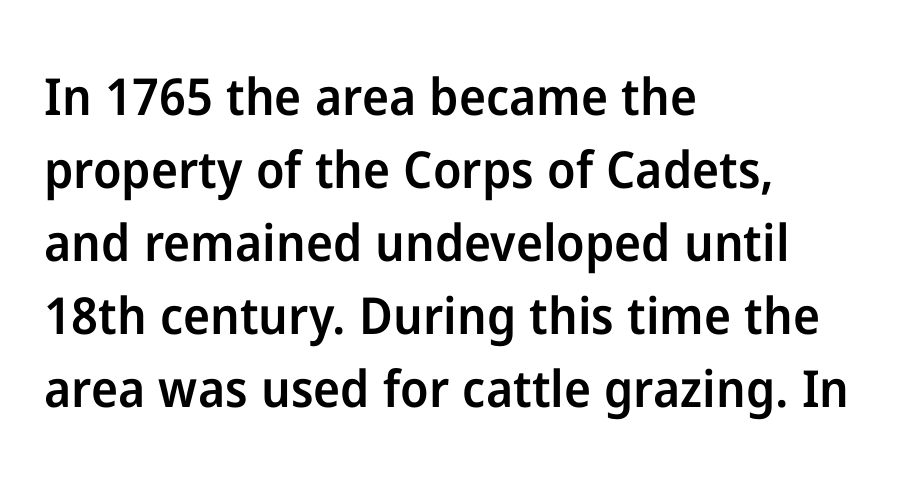
Q: Is the text bold? A: Semi-bold.
Q: Is the text italic (slanted)? A: No, it is upright.
Q: Is the typeface a serif or a sans-serif typeface? A: Sans-serif.
Q: Is the text underlined? A: No.
Q: How is the paragraph aligned? A: Left-aligned.
Q: Is the spacing between letters normal or unusually wide? A: Normal.
Q: Is the spacing between lines tight, normal or loose? A: Normal.
Q: Width (condensed, normal, or wide)? A: Normal.
Q: Stroke contrast? A: Low.
Q: x-height? A: Medium.
Q: Monospaced? A: No.
